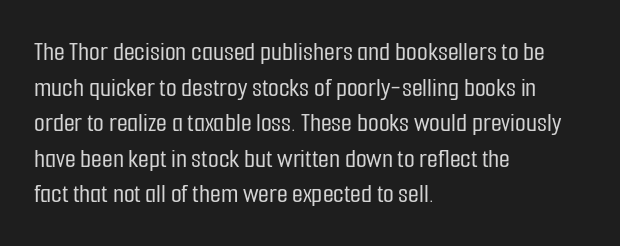
{"serif": "no", "italic": "no", "width": "condensed", "stroke_contrast": "low", "x_height": "medium", "monospaced": "no", "underline": "no", "align": "left", "line_spacing": "normal", "line_spacing_ratio": 1.27, "letter_spacing": "normal", "letter_spacing_em": 0.0, "glyph_px": 28}
